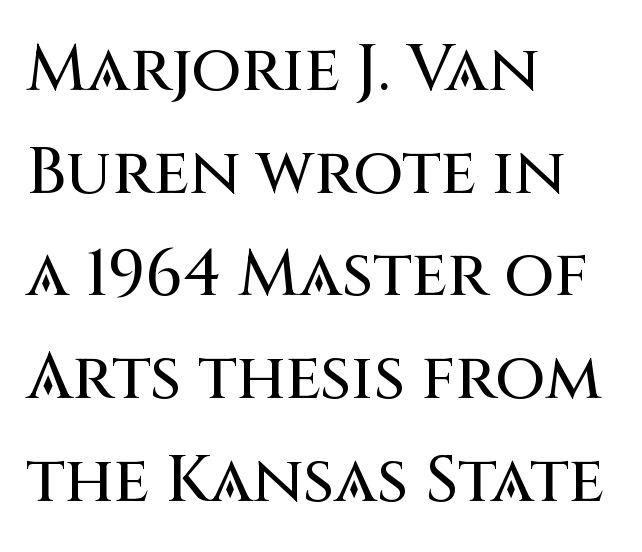
Observe the absence of serifs on each vertical stroke in this sample. Each new line begins a customary step beneath the previous one. In terms of posture, this sample is upright. The face used here is proportionally spaced, like ordinary book or web type. The paragraph shown leans on its left margin. Short note: letters normally spaced.
